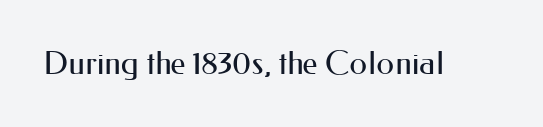
The image shows 32 px regular-weight sans-serif type, upright; set normal letter spacing, not underlined; medium stroke contrast and a small x-height.
